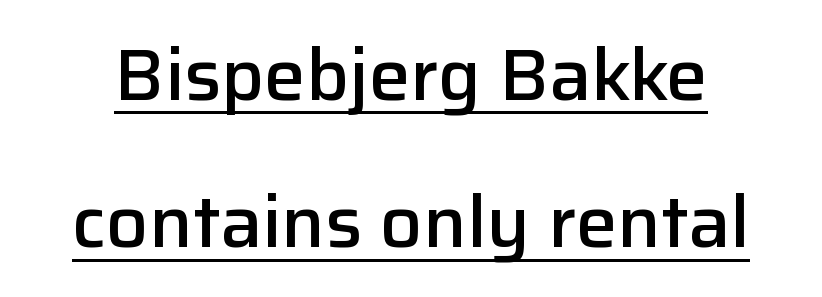
{"serif": "no", "italic": "no", "bold": "semi", "weight": "semibold", "width": "normal", "stroke_contrast": "low", "x_height": "medium", "monospaced": "no", "underline": "yes", "line_spacing": "loose", "line_spacing_ratio": 1.99, "letter_spacing": "normal", "letter_spacing_em": 0.0, "glyph_px": 74}
